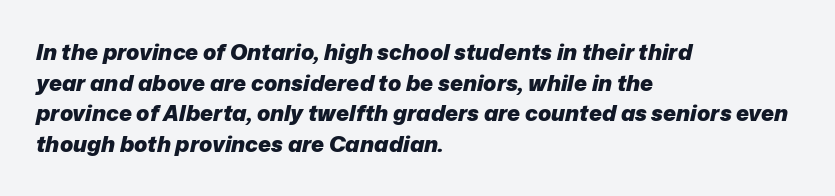
{"italic": "yes", "lean": "right", "slant_degrees": 12, "bold": "yes", "underline": "no", "align": "left", "line_spacing": "normal", "line_spacing_ratio": 1.39, "letter_spacing": "normal", "letter_spacing_em": 0.0, "glyph_px": 22}
